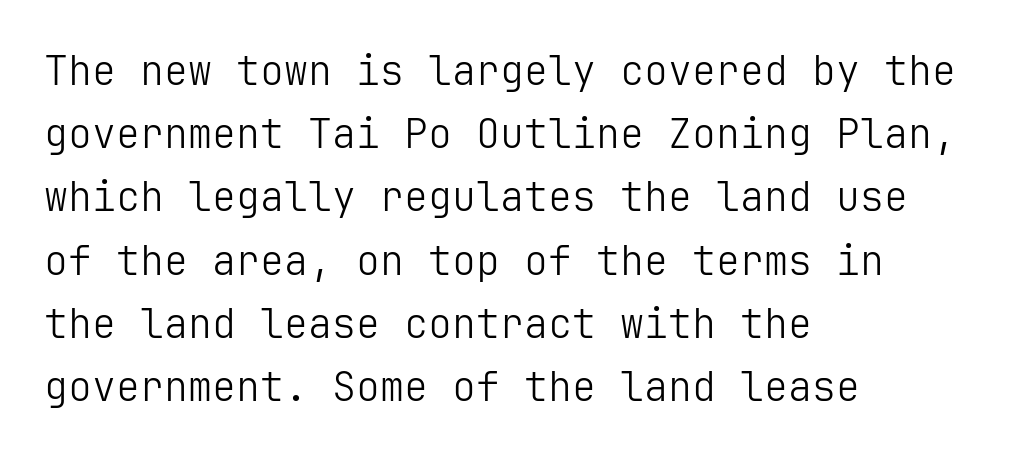
The image shows 40 px light sans-serif type, upright; set left-aligned, normal line spacing (1.58x), normal letter spacing, not underlined; low stroke contrast and a medium x-height.
